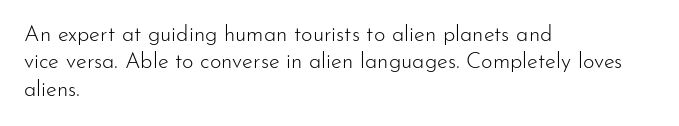
The image shows 22 px text type, upright; set left-aligned, normal line spacing (1.25x), normal letter spacing, not underlined.
